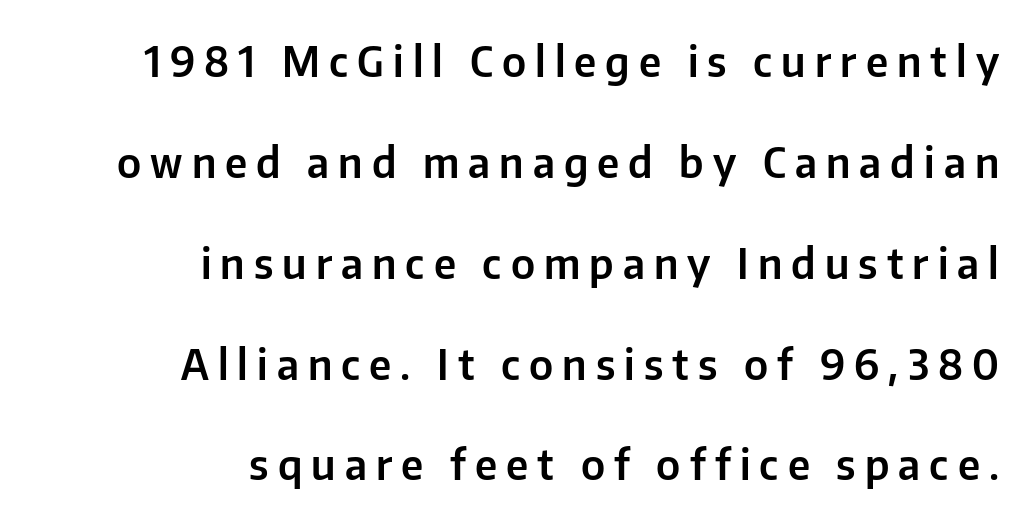
Q: Is the text italic (slanted)? A: No, it is upright.
Q: Is the typeface a serif or a sans-serif typeface? A: Sans-serif.
Q: Is the text underlined? A: No.
Q: How is the paragraph aligned? A: Right-aligned.
Q: Is the spacing between letters normal or unusually wide? A: Unusually wide.
Q: Is the spacing between lines tight, normal or loose? A: Loose.
Q: Width (condensed, normal, or wide)? A: Normal.
Q: Stroke contrast? A: Low.
Q: x-height? A: Medium.
Q: Monospaced? A: No.
